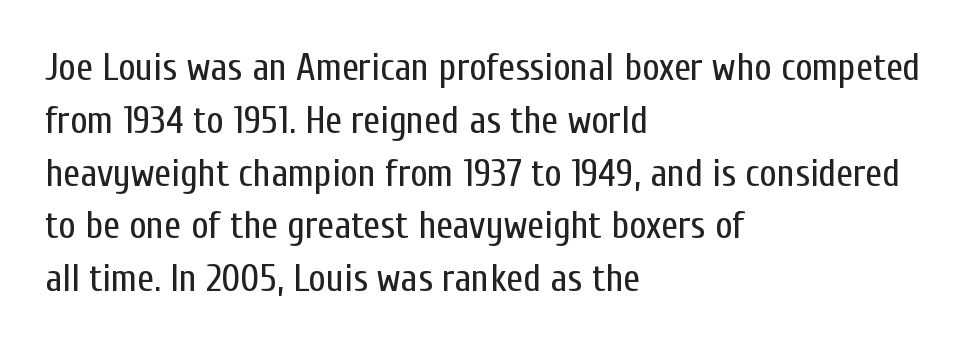
This is the regular roman posture of the typeface. Honestly, the letter spacing is just normal — you wouldn't notice it. Think standard paragraph weight, or any step lighter than that. Has an underline been added? It has not. The letters carry no serifs — their stems end cleanly without finishing strokes.
